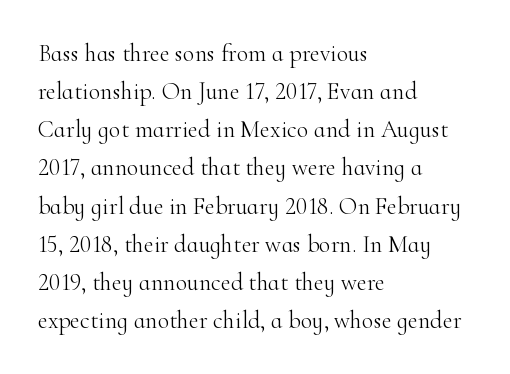
Is there much room between lines? A standard amount, neither cramped nor airy. A roman cut, with each character standing at attention. How are the letters spaced? Ordinarily, with no added tracking. This rendering features lettering with no underline. The paragraph shown leans on its left margin. The weight tops out at a normal text grade.
